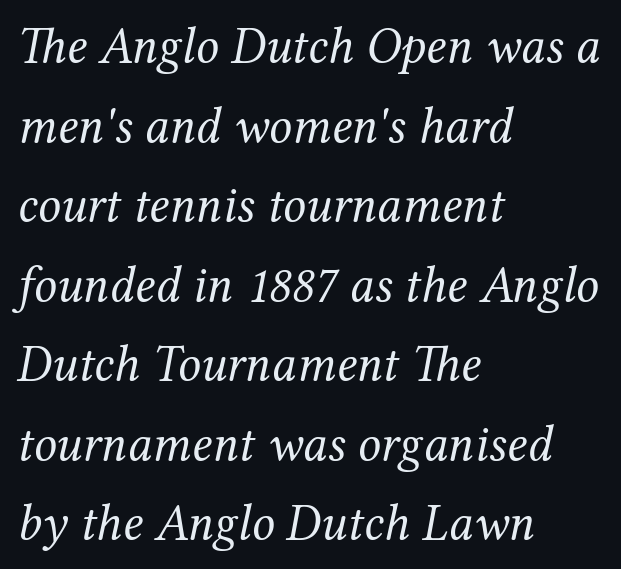
Q: Is the text bold? A: No.
Q: Is the text italic (slanted)? A: Yes, it leans right by about 12 degrees.
Q: Is the typeface a serif or a sans-serif typeface? A: Serif.
Q: Is the text underlined? A: No.
Q: How is the paragraph aligned? A: Left-aligned.
Q: Is the spacing between letters normal or unusually wide? A: Normal.
Q: Is the spacing between lines tight, normal or loose? A: Normal.
Q: Width (condensed, normal, or wide)? A: Normal.
Q: Stroke contrast? A: Medium.
Q: x-height? A: Medium.
Q: Monospaced? A: No.
